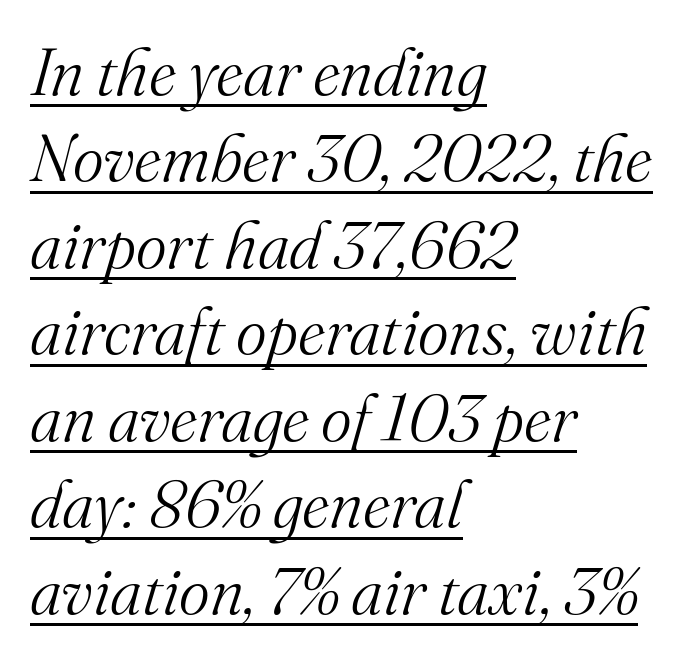
{"serif": "yes", "italic": "yes", "lean": "right", "slant_degrees": 16, "bold": "no", "weight": "light", "width": "normal", "stroke_contrast": "medium", "x_height": "small", "monospaced": "no", "underline": "yes", "align": "left", "line_spacing": "normal", "line_spacing_ratio": 1.31, "letter_spacing": "normal", "letter_spacing_em": 0.0, "glyph_px": 66}
